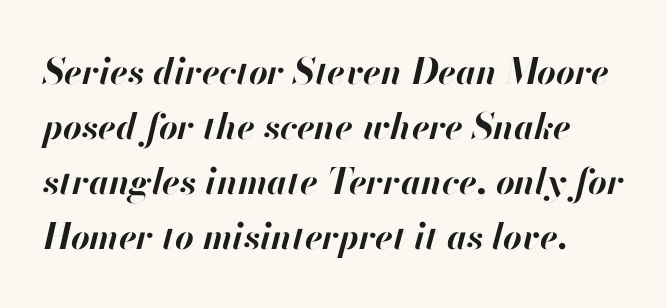
{"italic": "yes", "lean": "right", "slant_degrees": 13, "bold": "yes", "weight": "bold", "width": "normal", "stroke_contrast": "high", "x_height": "small", "monospaced": "no", "underline": "no", "line_spacing": "normal", "line_spacing_ratio": 1.53, "letter_spacing": "normal", "letter_spacing_em": 0.0, "glyph_px": 36}
